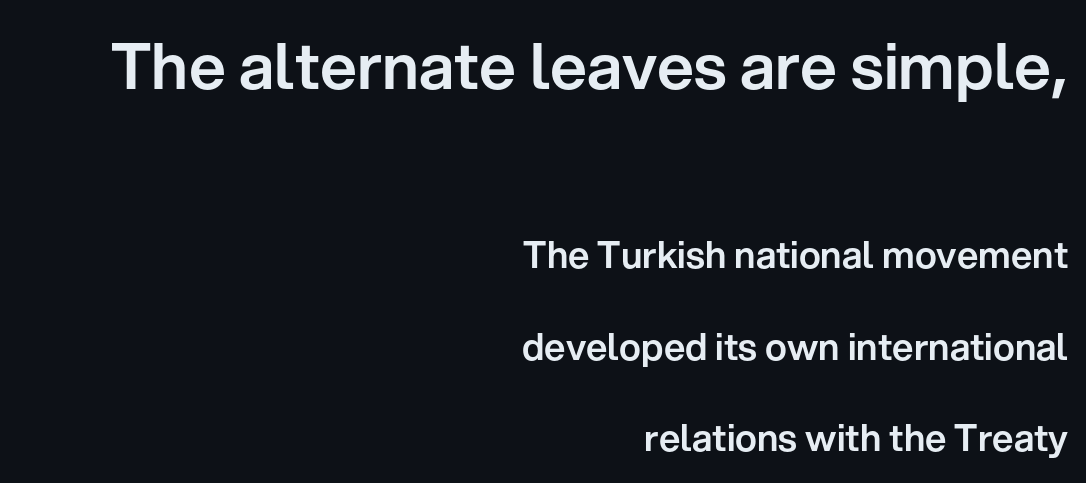
The image shows 64 px sans-serif type, upright; set right-aligned, loose line spacing (2.47x), normal letter spacing, not underlined; the first (top) block is 1.73x larger; low stroke contrast and a medium x-height.
